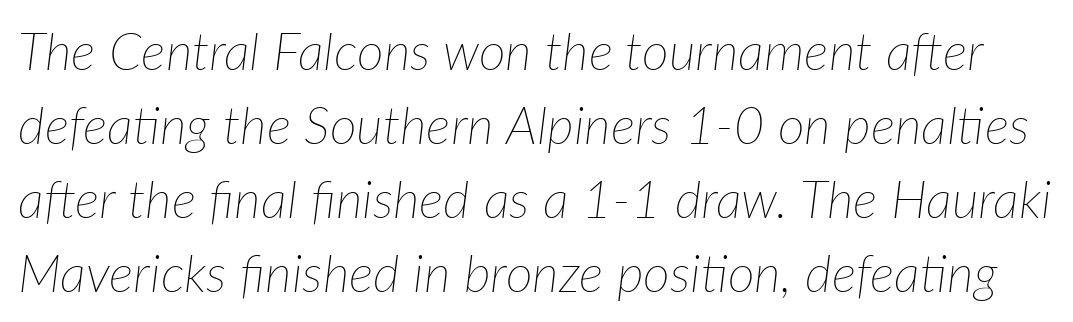
Vertically, the passage feels balanced, rows spaced as you'd expect. There's an unmistakable incline to the writing here. Proportional: the letters do not fall into vertical columns. Stems and bowls with no extra thickness — not bold. No word sits above an underline.
